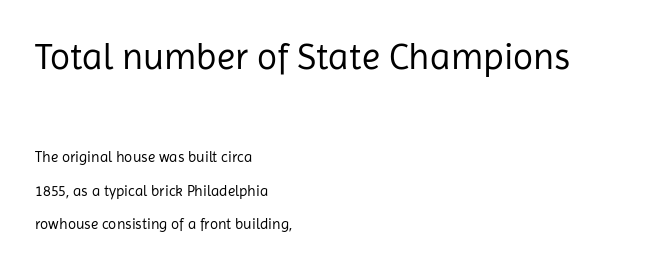
{"serif": "no", "italic": "no", "bold": "no", "weight": "regular", "width": "normal", "stroke_contrast": "low", "x_height": "medium", "monospaced": "no", "underline": "no", "align": "left", "line_spacing": "loose", "line_spacing_ratio": 2.25, "letter_spacing": "normal", "letter_spacing_em": 0.0, "larger_block": "first", "size_ratio": 2.47, "glyph_px": 37}
